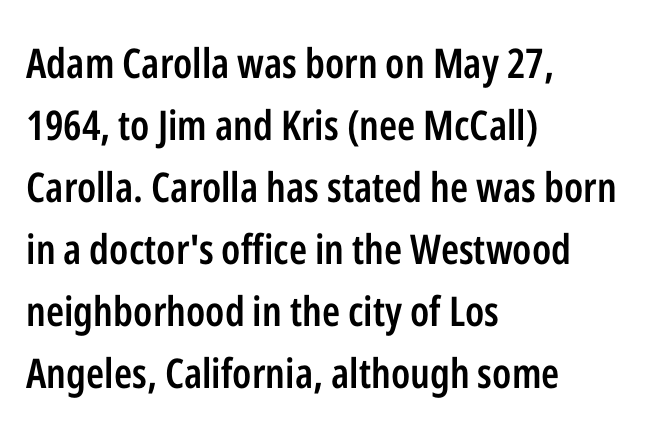
Q: Is the text bold? A: Semi-bold.
Q: Is the text italic (slanted)? A: No, it is upright.
Q: Is the typeface a serif or a sans-serif typeface? A: Sans-serif.
Q: Is the text underlined? A: No.
Q: How is the paragraph aligned? A: Left-aligned.
Q: Is the spacing between letters normal or unusually wide? A: Normal.
Q: Is the spacing between lines tight, normal or loose? A: Normal.
Q: Width (condensed, normal, or wide)? A: Condensed.
Q: Stroke contrast? A: Low.
Q: x-height? A: Medium.
Q: Monospaced? A: No.
